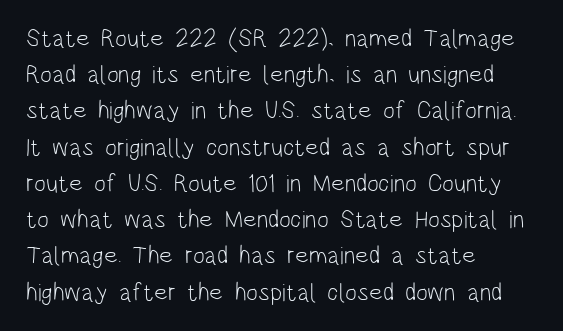
{"italic": "no", "bold": "no", "underline": "no", "align": "left", "line_spacing": "normal", "line_spacing_ratio": 1.45, "letter_spacing": "normal", "letter_spacing_em": 0.0, "glyph_px": 25}
